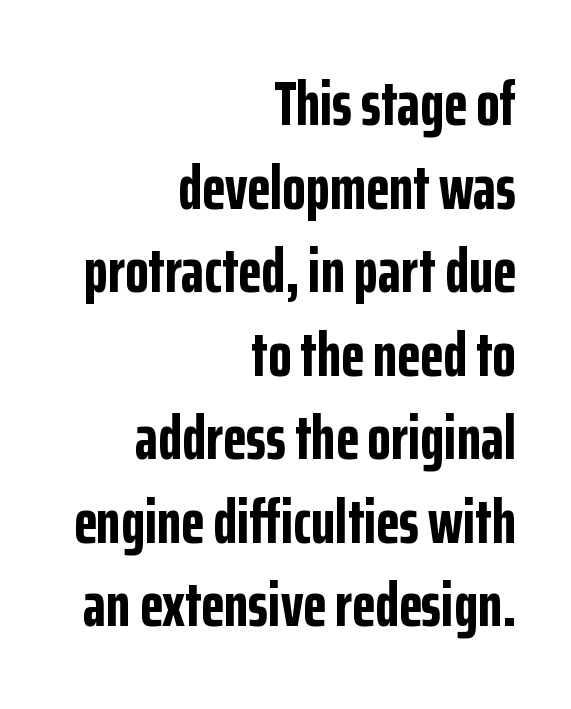
You could call the tracking neutral — neither tight nor loose. Descenders are the only things crossing below the line. When letters stand straight like this, we call the style roman or upright. A typesetter would call this leading conventional body-copy spacing. Typeset ragged left — the right edge is the straight one.
